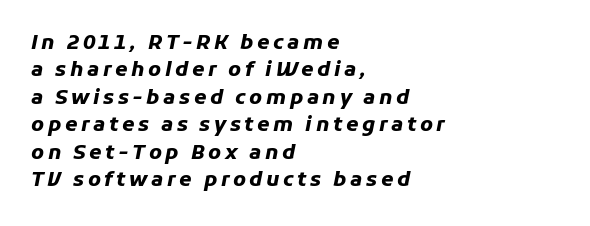
A dark, heavy texture on the line: the type is bold. The specimen reads as italic at a glance. Each row of text sits above clean, open space. Casual observation: everything's shoved over to the left. Does the leading feel generous? No, just average.
